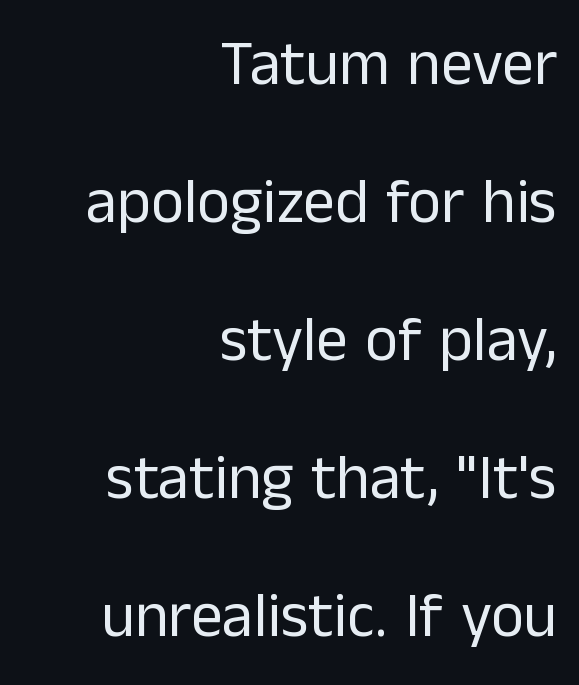
The image shows 63 px regular-weight sans-serif type, upright; set right-aligned, loose line spacing (2.19x), normal letter spacing, not underlined; low stroke contrast and a medium x-height.
